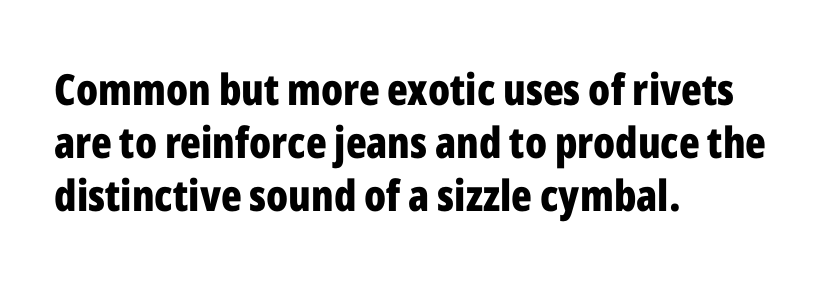
Q: Is the text bold? A: Yes.
Q: Is the text italic (slanted)? A: No, it is upright.
Q: Is the typeface a serif or a sans-serif typeface? A: Sans-serif.
Q: Is the text underlined? A: No.
Q: How is the paragraph aligned? A: Left-aligned.
Q: Is the spacing between letters normal or unusually wide? A: Normal.
Q: Width (condensed, normal, or wide)? A: Condensed.
Q: Stroke contrast? A: Low.
Q: x-height? A: Medium.
Q: Monospaced? A: No.
